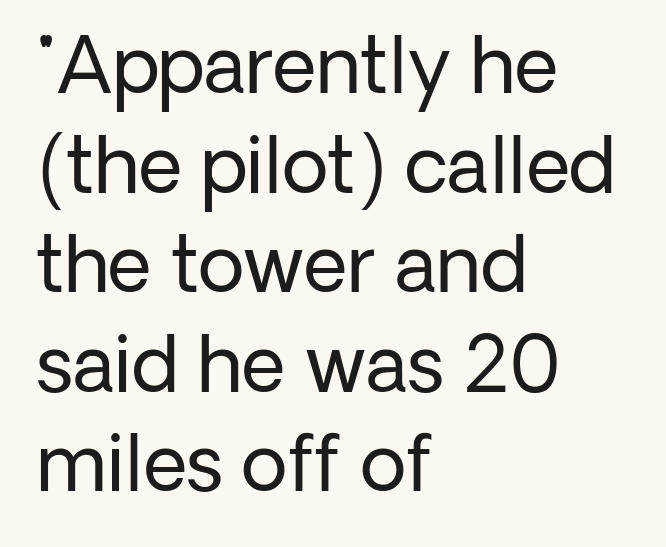
Q: Is the text bold? A: No.
Q: Is the text italic (slanted)? A: No, it is upright.
Q: Is the typeface a serif or a sans-serif typeface? A: Sans-serif.
Q: Is the text underlined? A: No.
Q: How is the paragraph aligned? A: Left-aligned.
Q: Is the spacing between letters normal or unusually wide? A: Normal.
Q: Is the spacing between lines tight, normal or loose? A: Normal.
Q: Width (condensed, normal, or wide)? A: Normal.
Q: Stroke contrast? A: Low.
Q: x-height? A: Medium.
Q: Monospaced? A: No.
